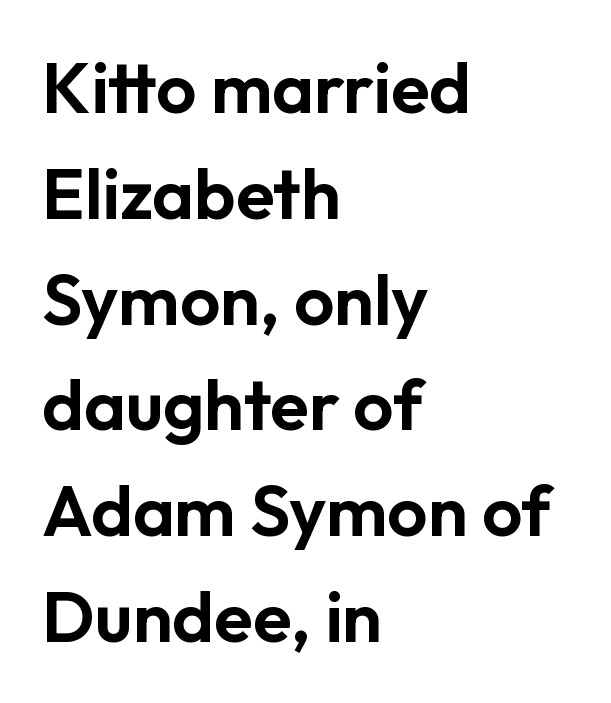
The image shows 71 px sans-serif type, upright; set left-aligned, normal line spacing (1.49x), normal letter spacing, not underlined; low stroke contrast and a medium x-height.
